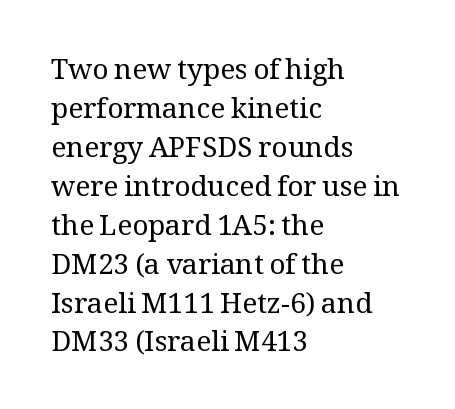
Summary of vertical rhythm: regular, with standard interline spacing. Proportional: the letters do not fall into vertical columns. Type style note: has serifs. Vertical stems look standard width or narrower in stroke.
